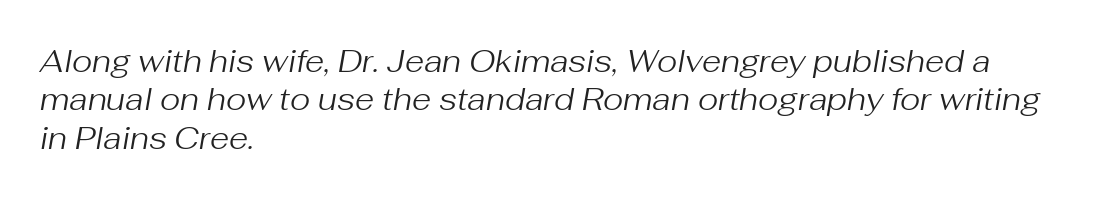
Q: Is the text bold? A: No.
Q: Is the text italic (slanted)? A: Yes, it leans right by about 10 degrees.
Q: Is the text underlined? A: No.
Q: How is the paragraph aligned? A: Left-aligned.
Q: Is the spacing between letters normal or unusually wide? A: Normal.
Q: Width (condensed, normal, or wide)? A: Normal.
Q: Stroke contrast? A: Medium.
Q: x-height? A: Medium.
Q: Monospaced? A: No.
